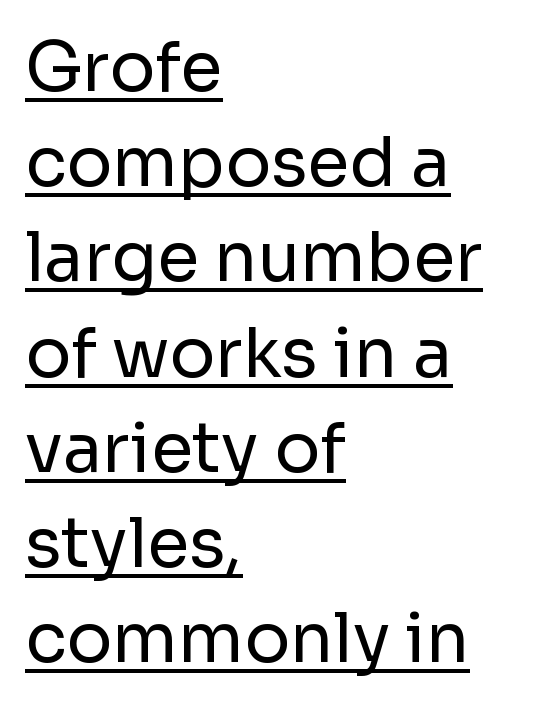
Classification — sans serif. Is this a fixed-width face? No — the glyphs have proportional, varying widths. Unbolded letterforms with no extra heft. Caption: multi-line text, flush left, ragged right.
